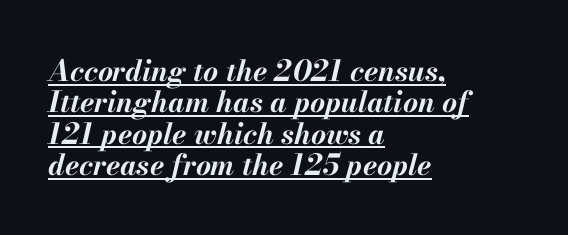
The image shows 29 px bold type, italic (leaning right); set left-aligned, tight line spacing (1.08x), normal letter spacing, underlined; medium stroke contrast and a small x-height.
